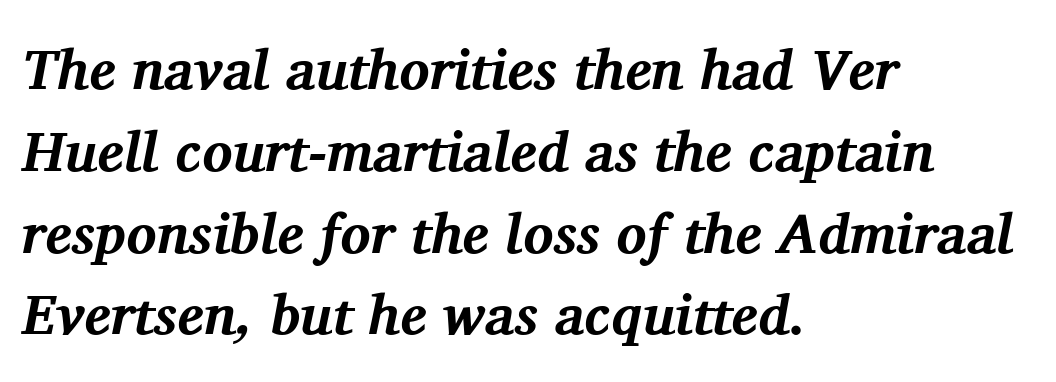
{"serif": "yes", "italic": "yes", "lean": "right", "slant_degrees": 11, "bold": "yes", "weight": "bold", "width": "normal", "stroke_contrast": "medium", "x_height": "medium", "monospaced": "no", "underline": "no", "align": "left", "line_spacing": "normal", "line_spacing_ratio": 1.46, "letter_spacing": "normal", "letter_spacing_em": 0.0, "glyph_px": 56}
